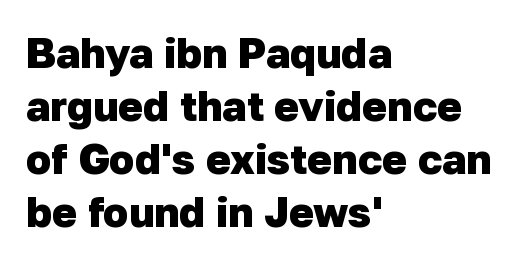
The image shows 42 px heavy sans-serif type; set left-aligned, normal line spacing (1.26x), normal letter spacing, not underlined; low stroke contrast and a medium x-height.
